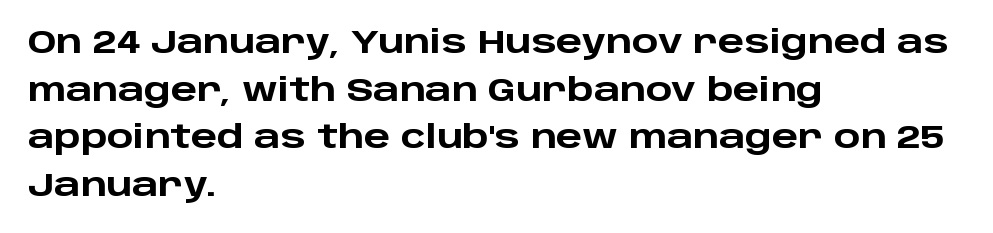
Q: Is the text bold? A: Yes.
Q: Is the text italic (slanted)? A: No, it is upright.
Q: Is the typeface a serif or a sans-serif typeface? A: Sans-serif.
Q: Is the text underlined? A: No.
Q: How is the paragraph aligned? A: Left-aligned.
Q: Is the spacing between letters normal or unusually wide? A: Normal.
Q: Is the spacing between lines tight, normal or loose? A: Normal.
Q: Width (condensed, normal, or wide)? A: Wide.
Q: Stroke contrast? A: Low.
Q: x-height? A: Large.
Q: Monospaced? A: No.
